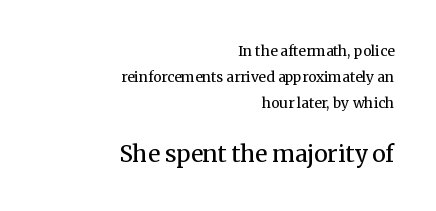
Q: Is the text bold? A: No.
Q: Is the text italic (slanted)? A: No, it is upright.
Q: Is the text underlined? A: No.
Q: How is the paragraph aligned? A: Right-aligned.
Q: Is the spacing between letters normal or unusually wide? A: Normal.
Q: Which block of text is set in a larger size, the first (top) or the second (bottom)? A: The second (bottom) one.
